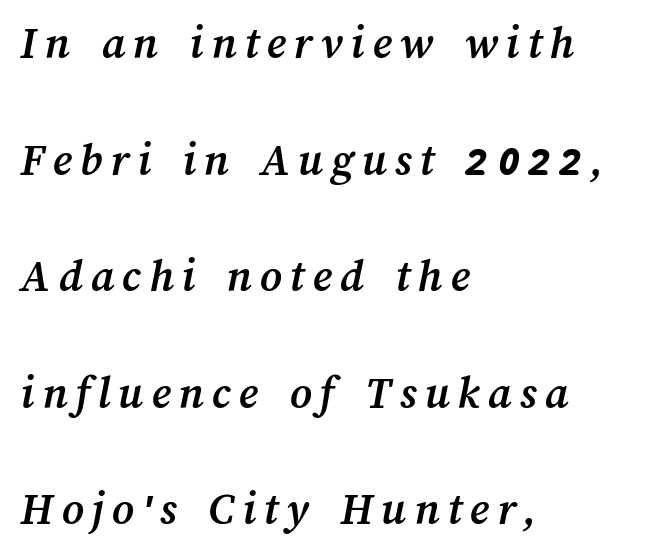
The image shows 47 px semibold type; set left-aligned, loose line spacing (2.48x), not underlined; medium stroke contrast and a medium x-height.
